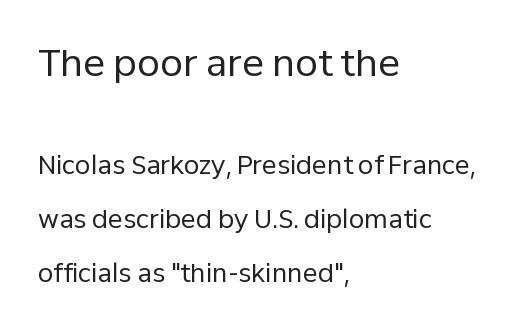
Reading top to bottom, the characters get smaller at the block break. Students, observe: this is what heavily led, spacious text looks like. Stroke mass is kept to a normal reading level or below. Nobody drew a line under any word here.
